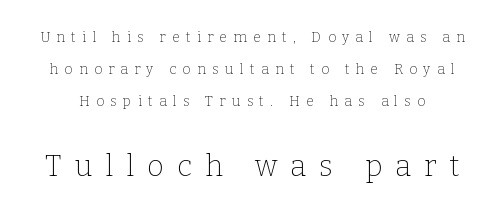
Q: Is the text bold? A: No.
Q: Is the text italic (slanted)? A: No, it is upright.
Q: Is the typeface a serif or a sans-serif typeface? A: Serif.
Q: Is the text underlined? A: No.
Q: Is the spacing between letters normal or unusually wide? A: Unusually wide.
Q: Is the spacing between lines tight, normal or loose? A: Loose.
Q: Which block of text is set in a larger size, the first (top) or the second (bottom)? A: The second (bottom) one.
Q: Width (condensed, normal, or wide)? A: Normal.
Q: Stroke contrast? A: Low.
Q: x-height? A: Medium.
Q: Monospaced? A: No.
